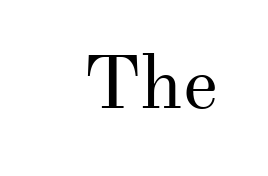
{"serif": "yes", "italic": "no", "bold": "no", "weight": "regular", "width": "normal", "stroke_contrast": "medium", "x_height": "small", "monospaced": "no", "underline": "no", "letter_spacing": "normal", "letter_spacing_em": 0.0, "glyph_px": 75}
